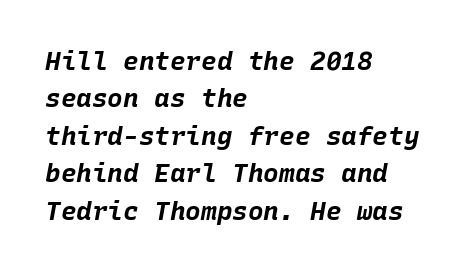
The lines are quadded left. This sample keeps an unexceptional amount of space between lines. The passage shown is emphatically bold. Honestly, there is no underline to notice here at all. The rendering keeps characters at their native spacing.
